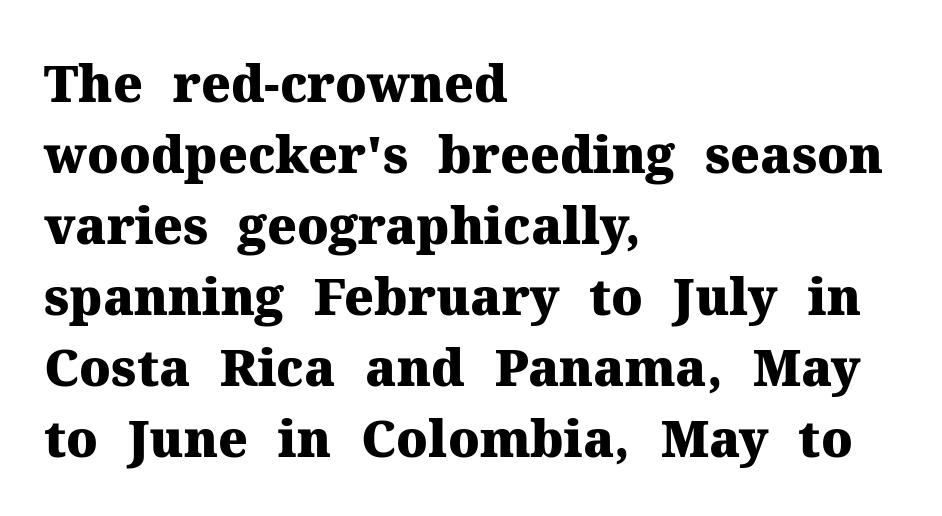
{"serif": "yes", "italic": "no", "bold": "yes", "weight": "heavy", "width": "normal", "stroke_contrast": "medium", "x_height": "medium", "monospaced": "no", "underline": "no", "align": "left", "line_spacing": "normal", "line_spacing_ratio": 1.42, "letter_spacing": "normal", "letter_spacing_em": 0.0, "glyph_px": 50}
